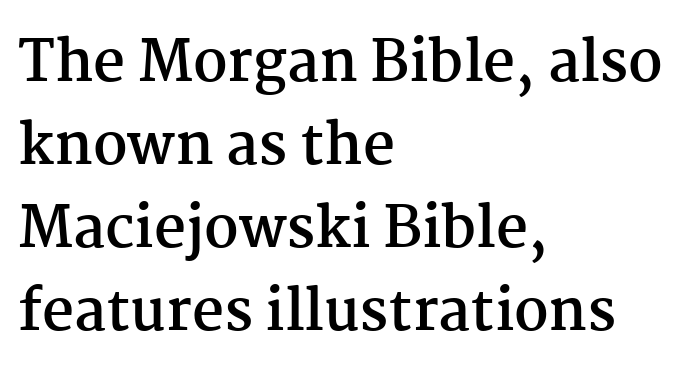
Spacing verdict: proportional, widths tailored to each character. The lettering stays uniformly vertical, giving the passage a roman look. Rule under the text: the space is simply empty. The vertical gap from one line to the next is medium. The rendering shows small feet on the letterforms — a serif design.
